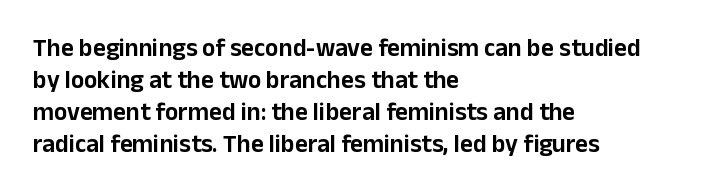
Q: Is the text italic (slanted)? A: No, it is upright.
Q: Is the text underlined? A: No.
Q: How is the paragraph aligned? A: Left-aligned.
Q: Is the spacing between letters normal or unusually wide? A: Normal.
Q: Is the spacing between lines tight, normal or loose? A: Normal.
